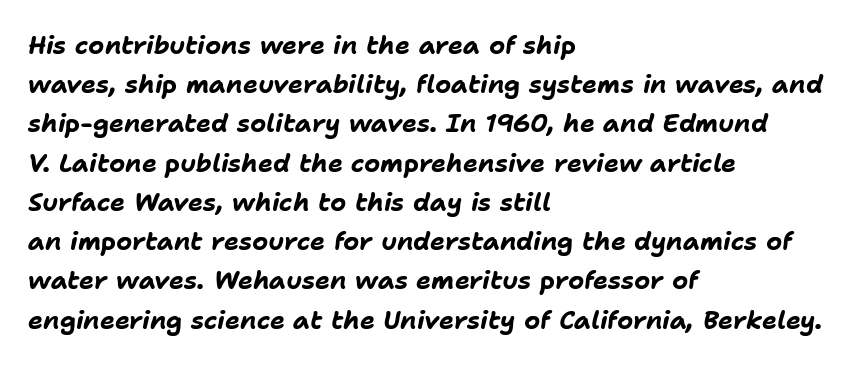
{"italic": "yes", "lean": "right", "slant_degrees": 11, "bold": "yes", "underline": "no", "align": "left", "line_spacing": "normal", "line_spacing_ratio": 1.57, "letter_spacing": "normal", "letter_spacing_em": 0.0, "glyph_px": 25}
